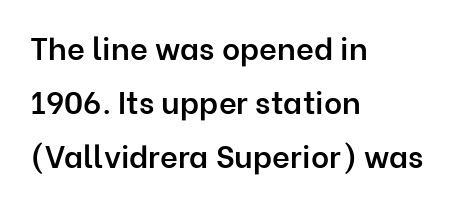
Q: Is the text bold? A: Semi-bold.
Q: Is the text italic (slanted)? A: No, it is upright.
Q: Is the typeface a serif or a sans-serif typeface? A: Sans-serif.
Q: Is the text underlined? A: No.
Q: How is the paragraph aligned? A: Left-aligned.
Q: Is the spacing between letters normal or unusually wide? A: Normal.
Q: Width (condensed, normal, or wide)? A: Normal.
Q: Stroke contrast? A: Low.
Q: x-height? A: Medium.
Q: Monospaced? A: No.
